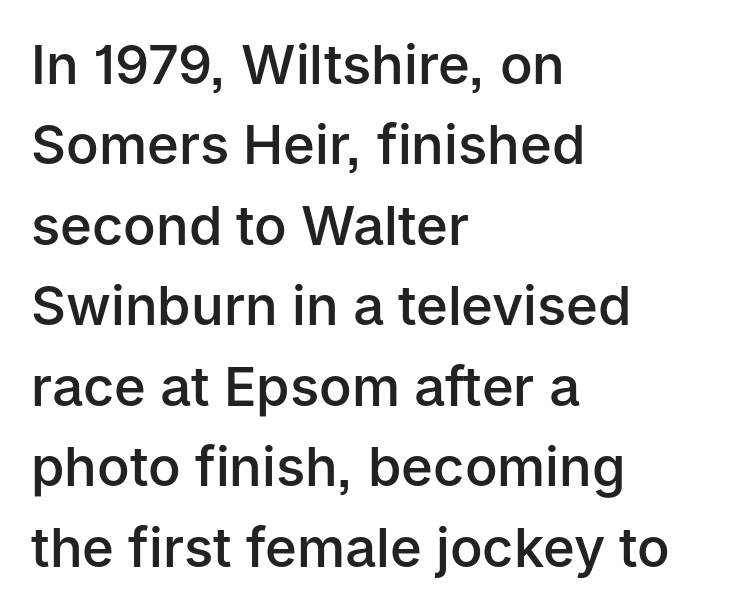
Q: Is the text bold? A: Semi-bold.
Q: Is the text italic (slanted)? A: No, it is upright.
Q: Is the typeface a serif or a sans-serif typeface? A: Sans-serif.
Q: Is the text underlined? A: No.
Q: How is the paragraph aligned? A: Left-aligned.
Q: Is the spacing between letters normal or unusually wide? A: Normal.
Q: Is the spacing between lines tight, normal or loose? A: Normal.
Q: Width (condensed, normal, or wide)? A: Normal.
Q: Stroke contrast? A: Low.
Q: x-height? A: Medium.
Q: Monospaced? A: No.
